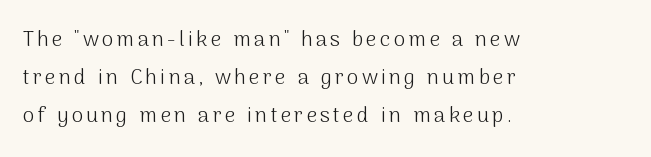
The image shows 21 px text type, upright; set left-aligned, line spacing 1.8x, not underlined.
